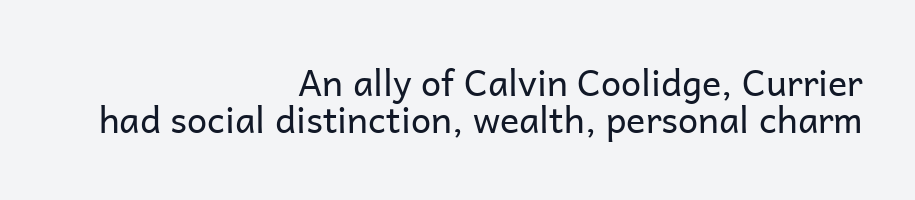
The image shows 36 px regular-weight sans-serif type, upright; set right-aligned, tight line spacing (1.02x), normal letter spacing, not underlined; low stroke contrast and a medium x-height.
